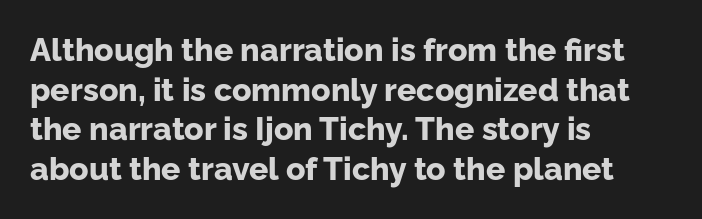
{"serif": "no", "italic": "no", "bold": "yes", "weight": "bold", "width": "normal", "stroke_contrast": "low", "x_height": "medium", "monospaced": "no", "underline": "no", "align": "left", "line_spacing_ratio": 1.24, "letter_spacing": "normal", "letter_spacing_em": 0.0, "glyph_px": 32}
